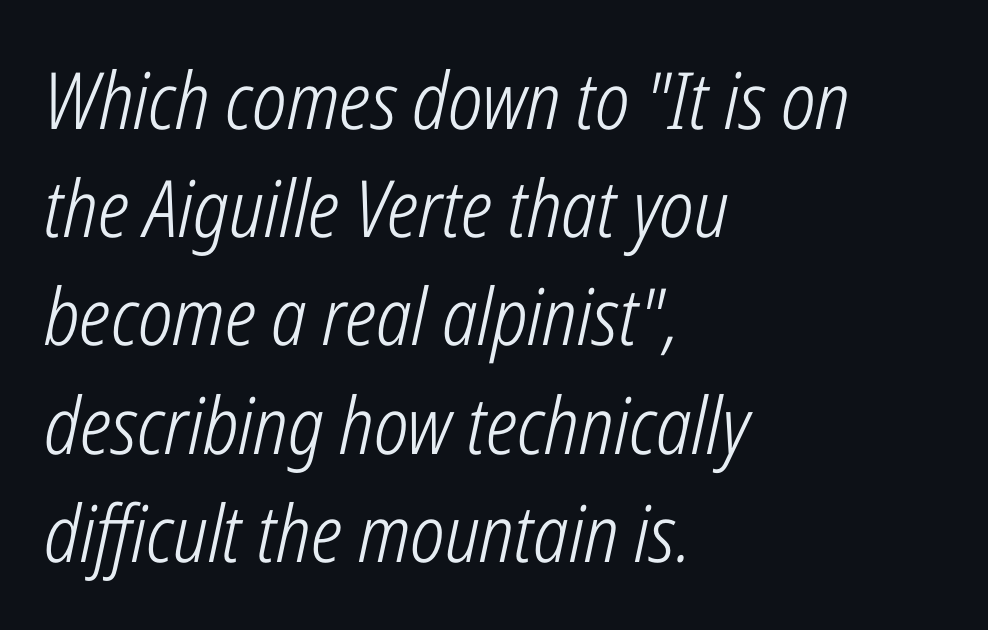
Compared with typical body copy, the letter spacing here is the same. The lines sit at an ordinary, default distance from one another. The glyphs look as if they've been sheared to an angle. Check the space under the baseline: it is left empty. These glyphs show unthickened strokes, regular width or finer. Varying glyph widths throughout — classic text-font behaviour.
